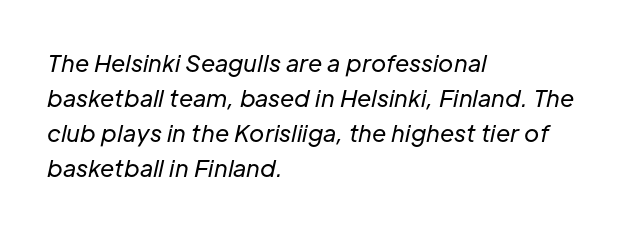
All the whitespace from short lines collects on the right. These glyphs show unthickened strokes, regular width or finer. These lines keep a tight, regular rhythm from letter to letter. Clear beneath every line of the passage. Vertically, the passage feels balanced, rows spaced as you'd expect. Tall strokes in this sample are angled rather than plumb.
